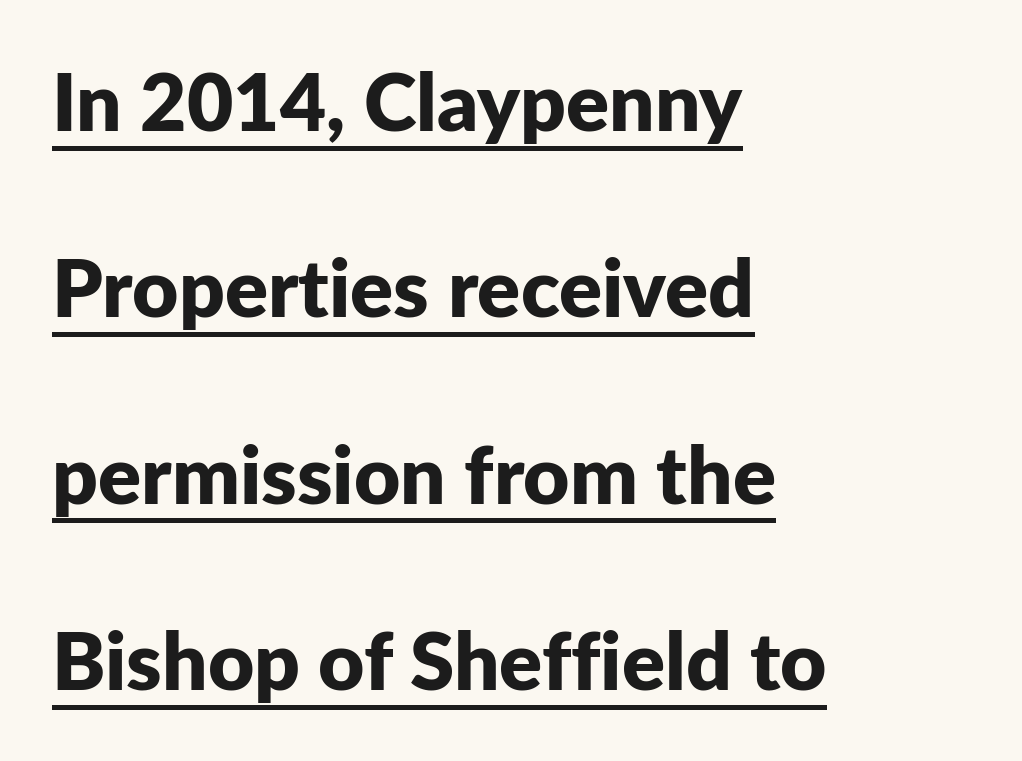
Q: Is the text bold? A: Yes.
Q: Is the text italic (slanted)? A: No, it is upright.
Q: Is the typeface a serif or a sans-serif typeface? A: Sans-serif.
Q: Is the text underlined? A: Yes.
Q: How is the paragraph aligned? A: Left-aligned.
Q: Is the spacing between letters normal or unusually wide? A: Normal.
Q: Is the spacing between lines tight, normal or loose? A: Loose.
Q: Width (condensed, normal, or wide)? A: Normal.
Q: Stroke contrast? A: Low.
Q: x-height? A: Medium.
Q: Monospaced? A: No.
